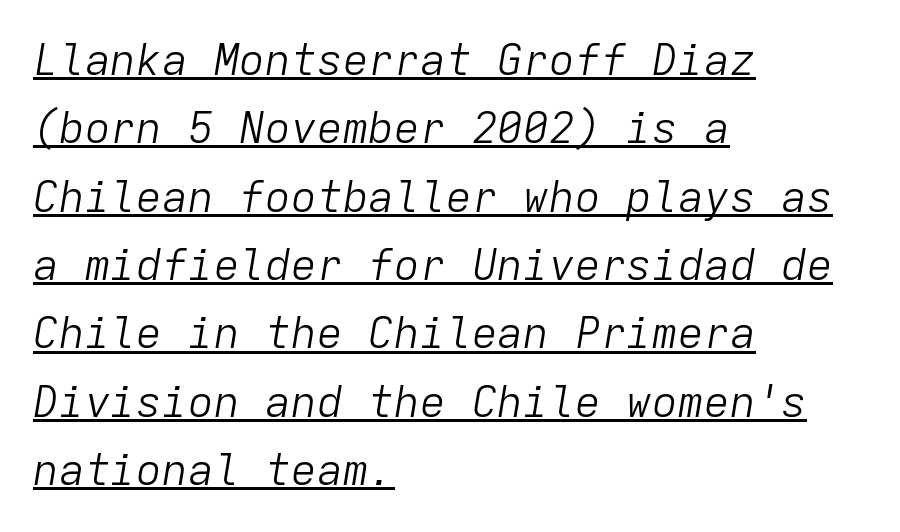
Q: Is the text bold? A: No.
Q: Is the text italic (slanted)? A: Yes, it leans right by about 9 degrees.
Q: Is the text underlined? A: Yes.
Q: How is the paragraph aligned? A: Left-aligned.
Q: Is the spacing between letters normal or unusually wide? A: Normal.
Q: Is the spacing between lines tight, normal or loose? A: Normal.
Q: Width (condensed, normal, or wide)? A: Normal.
Q: Stroke contrast? A: Low.
Q: x-height? A: Medium.
Q: Monospaced? A: Yes.
